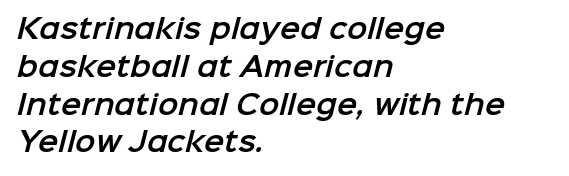
{"underline": "no", "align": "left", "line_spacing": "normal", "line_spacing_ratio": 1.4, "letter_spacing": "normal", "letter_spacing_em": 0.0, "glyph_px": 27}
